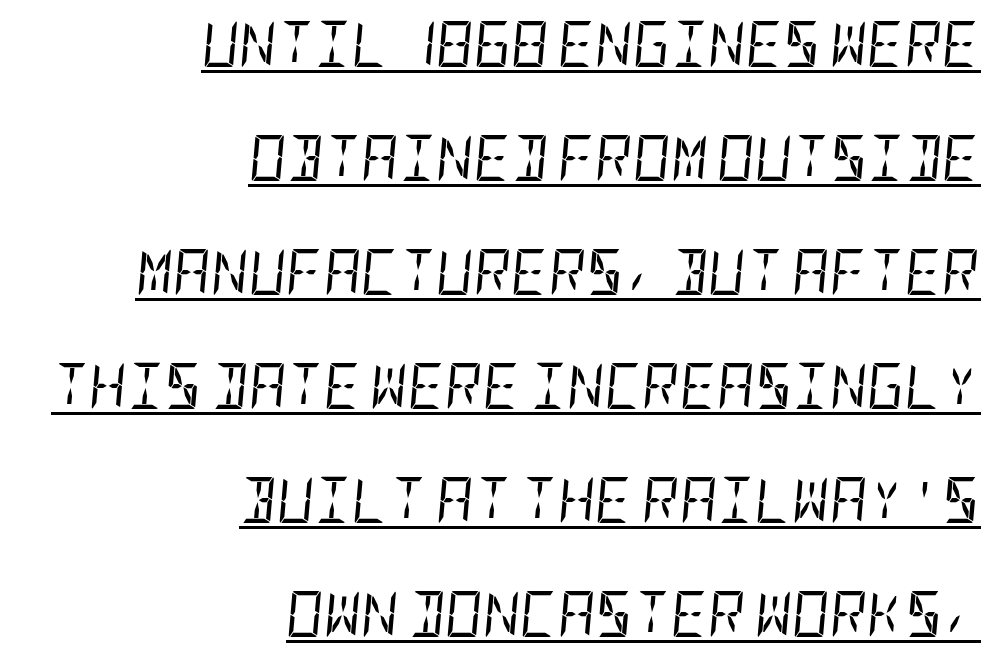
When letters slant like this, we call the style italic. The words here are underlined. Default kerning and tracking; the words read as compact shapes. The line-height multiplier appears high, well above default.
